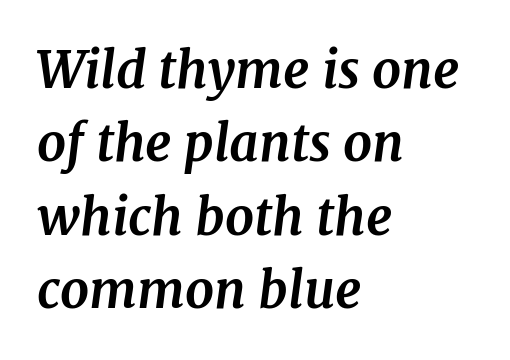
How would I describe the line gaps? Plain and ordinary. The face used here is proportionally spaced, like ordinary book or web type. Weight: bold. No word sits above an underline.
